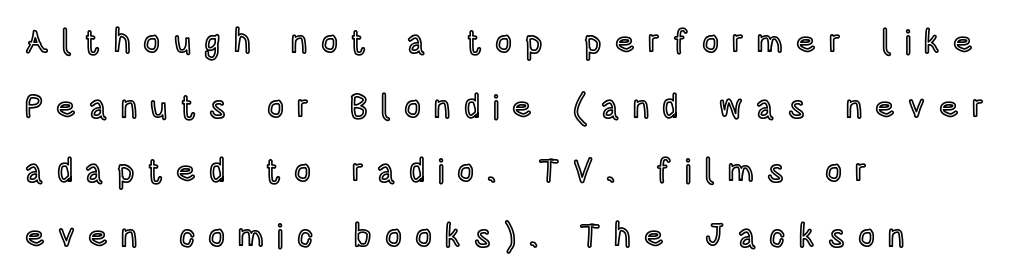
The image shows 33 px condensed type, upright; set left-aligned, loose line spacing (1.96x), unusually wide letter spacing (+0.4 em), not underlined; a large x-height.
